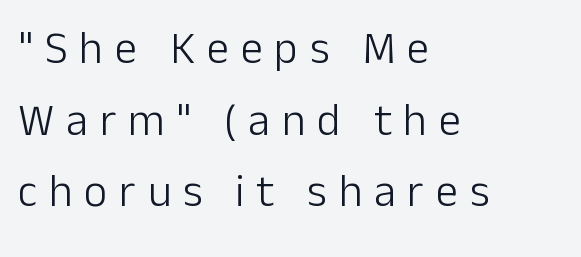
{"serif": "no", "italic": "no", "bold": "no", "weight": "light", "width": "normal", "stroke_contrast": "low", "x_height": "medium", "monospaced": "no", "underline": "no", "align": "left", "line_spacing": "normal", "line_spacing_ratio": 1.59, "letter_spacing": "wide", "letter_spacing_em": 0.26, "glyph_px": 45}
